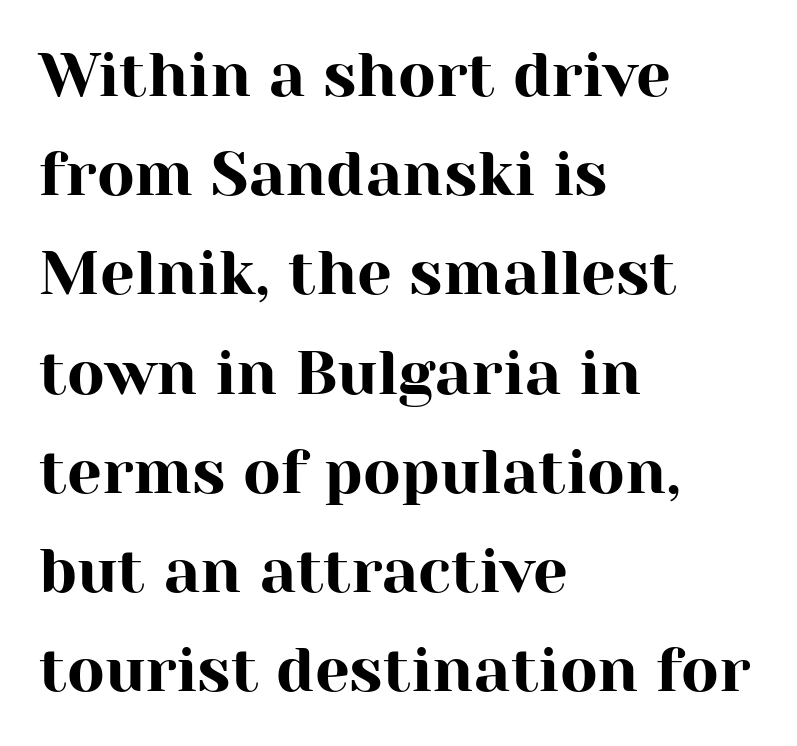
{"serif": "yes", "italic": "no", "width": "normal", "stroke_contrast": "high", "x_height": "medium", "monospaced": "no", "underline": "no", "align": "left", "line_spacing": "normal", "line_spacing_ratio": 1.6, "letter_spacing": "normal", "letter_spacing_em": 0.0, "glyph_px": 62}
